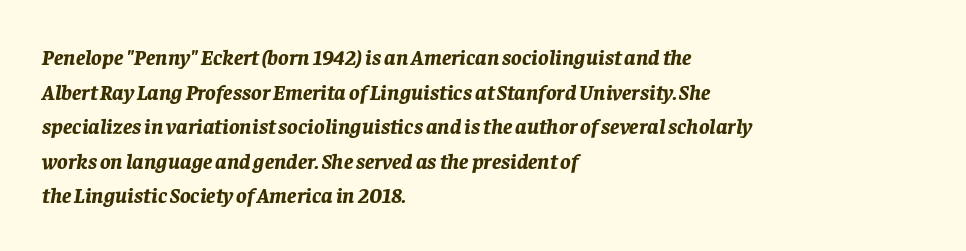
The image shows 22 px bold type, italic (leaning right); set left-aligned, normal line spacing (1.57x), normal letter spacing, not underlined.
